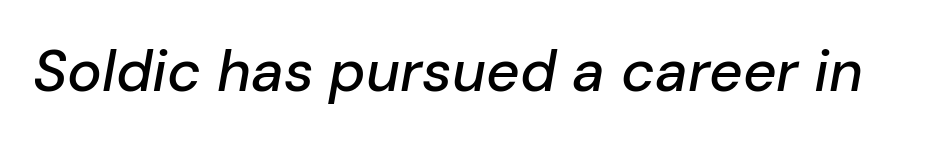
Q: Is the text italic (slanted)? A: Yes, it leans right by about 10 degrees.
Q: Is the text underlined? A: No.
Q: Is the spacing between letters normal or unusually wide? A: Normal.
Q: Width (condensed, normal, or wide)? A: Normal.
Q: Stroke contrast? A: Low.
Q: x-height? A: Medium.
Q: Monospaced? A: No.
